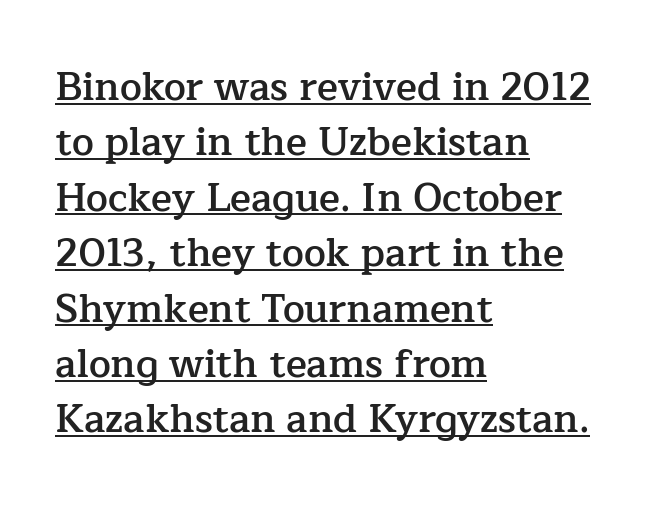
Q: Is the text bold? A: Semi-bold.
Q: Is the text italic (slanted)? A: No, it is upright.
Q: Is the typeface a serif or a sans-serif typeface? A: Serif.
Q: Is the text underlined? A: Yes.
Q: How is the paragraph aligned? A: Left-aligned.
Q: Is the spacing between letters normal or unusually wide? A: Normal.
Q: Is the spacing between lines tight, normal or loose? A: Normal.
Q: Width (condensed, normal, or wide)? A: Normal.
Q: Stroke contrast? A: Low.
Q: x-height? A: Medium.
Q: Monospaced? A: No.
